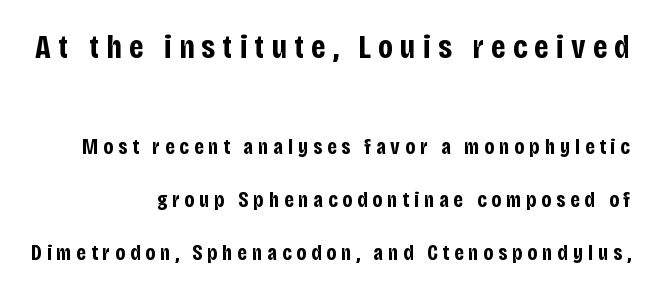
{"serif": "no", "italic": "no", "bold": "yes", "weight": "bold", "width": "condensed", "stroke_contrast": "low", "x_height": "large", "monospaced": "no", "underline": "no", "align": "right", "line_spacing": "loose", "line_spacing_ratio": 2.41, "letter_spacing": "wide", "letter_spacing_em": 0.22, "larger_block": "first", "size_ratio": 1.5, "glyph_px": 33}
